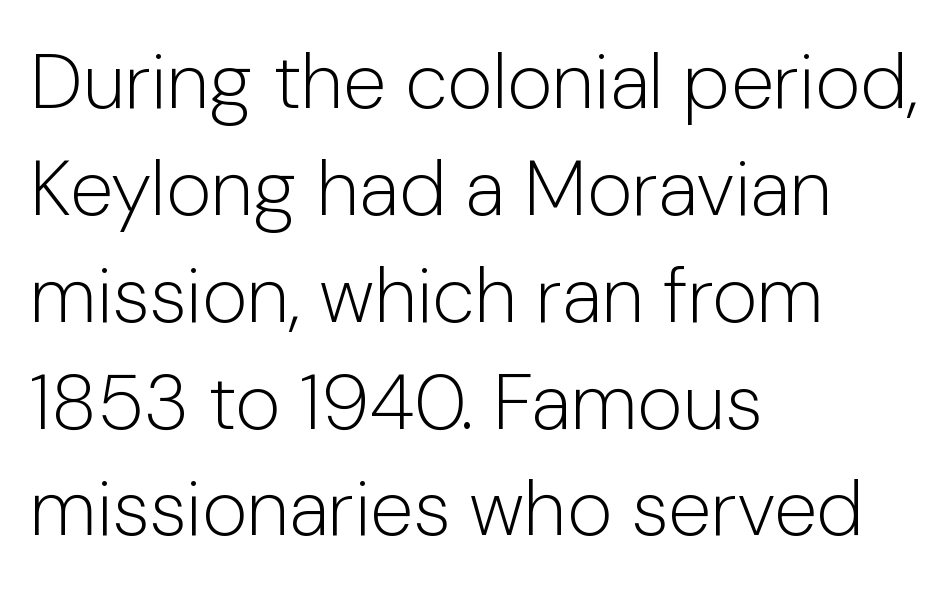
When letters stand straight like this, we call the style roman or upright. Notice how descenders clear the ascenders below comfortably — that's standard leading. Each stroke keeps to a modest, everyday thickness or less. Classification — sans serif. Rule under the text: the space is simply empty. Here the glyphs are tracked normally, forming tight word shapes.
